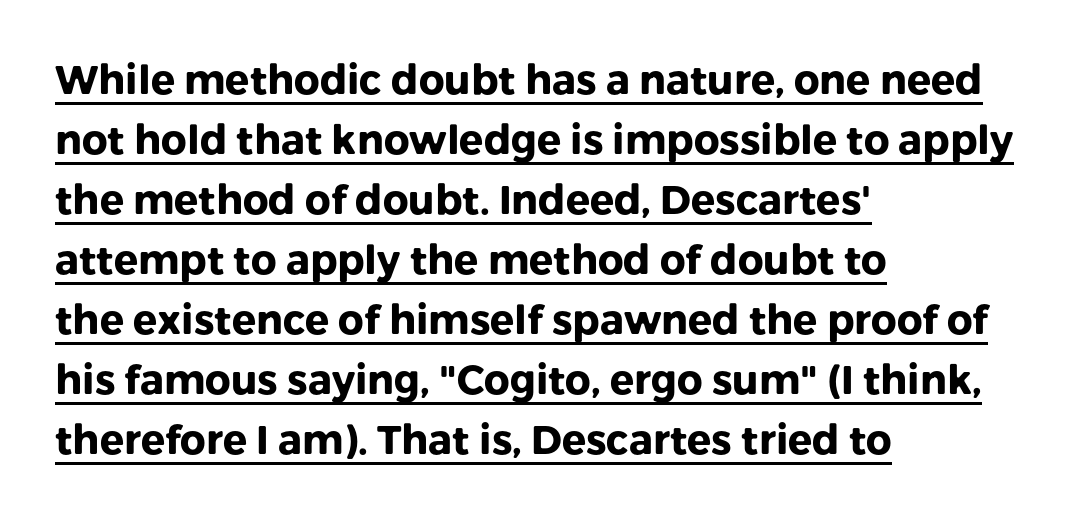
The image shows 40 px heavy sans-serif type, upright; set left-aligned, normal line spacing (1.5x), normal letter spacing, underlined; low stroke contrast and a medium x-height.
